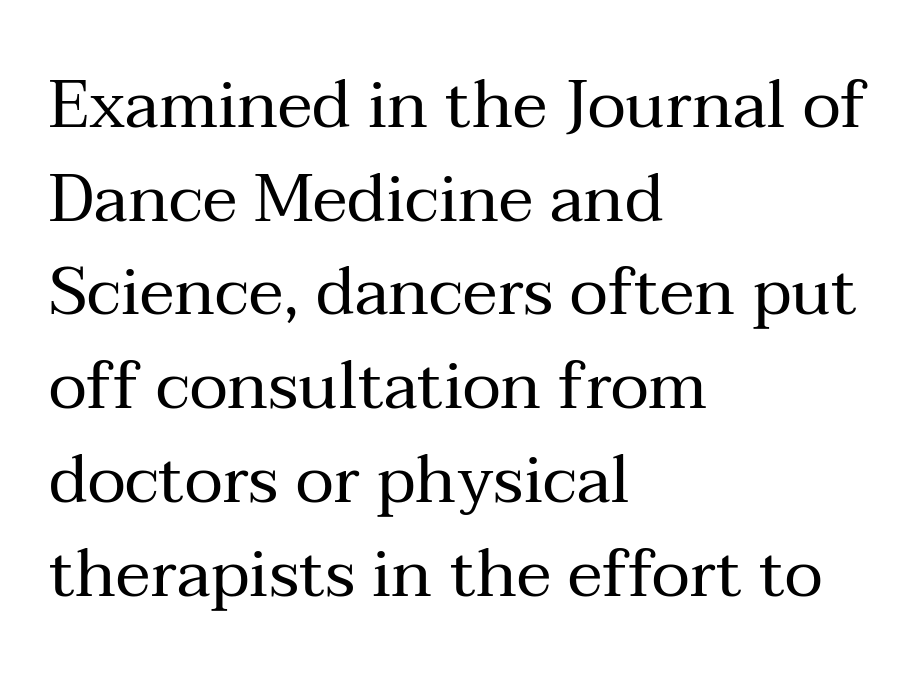
Q: Is the text bold? A: No.
Q: Is the text italic (slanted)? A: No, it is upright.
Q: Is the typeface a serif or a sans-serif typeface? A: Serif.
Q: Is the text underlined? A: No.
Q: How is the paragraph aligned? A: Left-aligned.
Q: Is the spacing between letters normal or unusually wide? A: Normal.
Q: Is the spacing between lines tight, normal or loose? A: Normal.
Q: Width (condensed, normal, or wide)? A: Normal.
Q: Stroke contrast? A: Medium.
Q: x-height? A: Medium.
Q: Monospaced? A: No.
